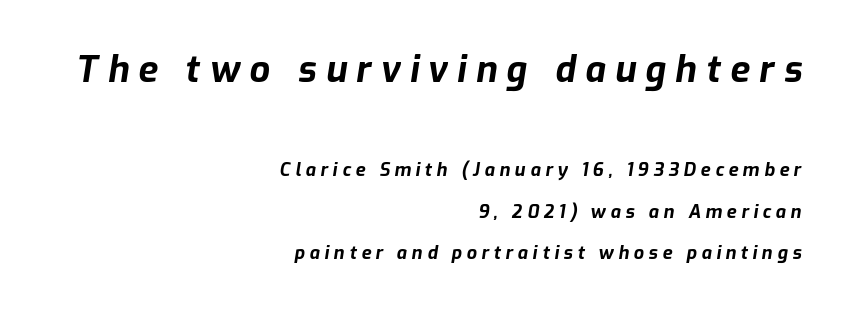
The image shows 36 px bold type, italic (leaning right); set right-aligned, loose line spacing (2.31x), unusually wide letter spacing (+0.26 em), not underlined; the first (top) block is 2.0x larger; low stroke contrast and a medium x-height.
